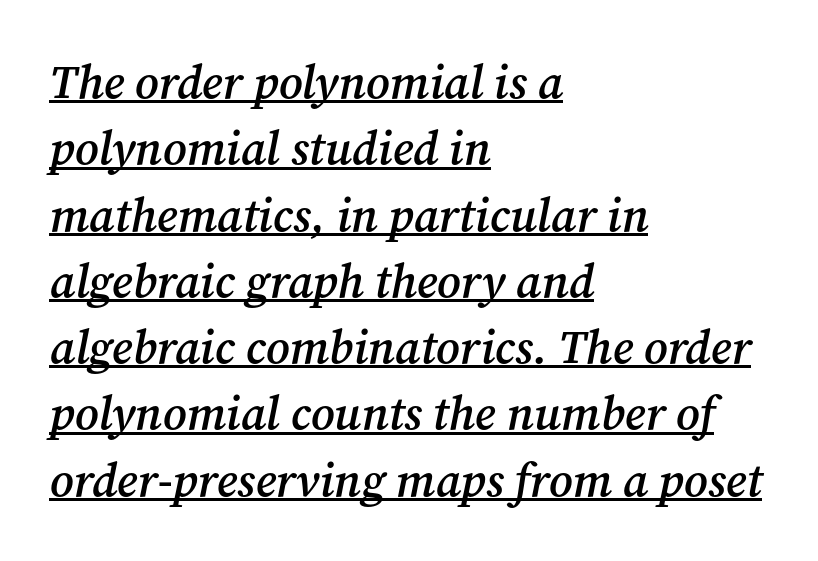
The image shows 47 px semibold serif type, italic (leaning right); set left-aligned, normal line spacing (1.41x), normal letter spacing, underlined; medium stroke contrast and a medium x-height.
